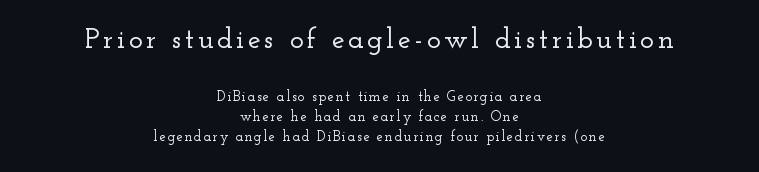
Q: Is the text italic (slanted)? A: No, it is upright.
Q: Is the typeface a serif or a sans-serif typeface? A: Serif.
Q: Is the text underlined? A: No.
Q: How is the paragraph aligned? A: Centered.
Q: Is the spacing between lines tight, normal or loose? A: Normal.
Q: Which block of text is set in a larger size, the first (top) or the second (bottom)? A: The first (top) one.
Q: Width (condensed, normal, or wide)? A: Wide.
Q: Stroke contrast? A: Low.
Q: x-height? A: Small.
Q: Monospaced? A: No.
